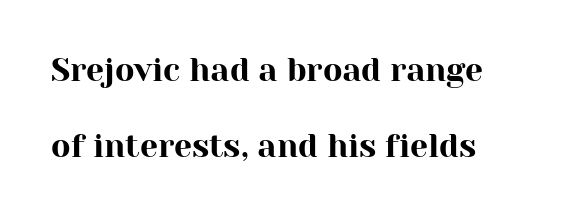
Italic: no, the glyphs are upright roman. What stands out about the letter spacing? Nothing — it is the standard amount. The rendering uses a large line-height, opening up the rows. Small tapered or slab feet sit at the stroke ends, so this counts as serif. These lines are rendered in a variable-pitch font.
